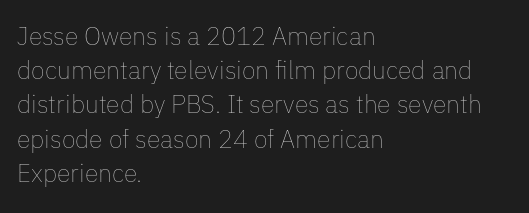
The area under the type is left untouched. A roman cut, with each character standing at attention. Observe the ordinary spacing: letters are neighbours, not strangers. Notice how the passage keeps a crisp vertical edge on the left only.
